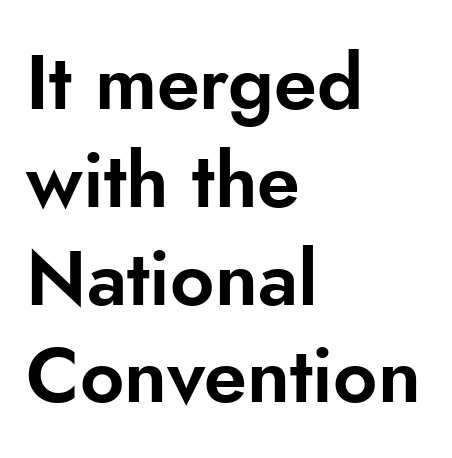
The image shows 77 px sans-serif type, upright; set left-aligned, normal line spacing (1.27x), normal letter spacing, not underlined; low stroke contrast and a small x-height.
